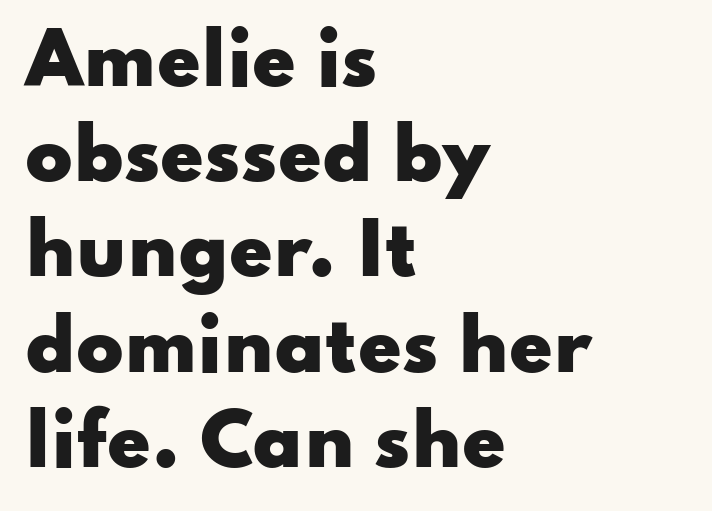
The axis of the letterforms is exactly vertical. Spacing between characters is what you'd get straight out of the box. How would I describe the line gaps? Plain and ordinary. A clean baseline with only descenders dipping below it.
